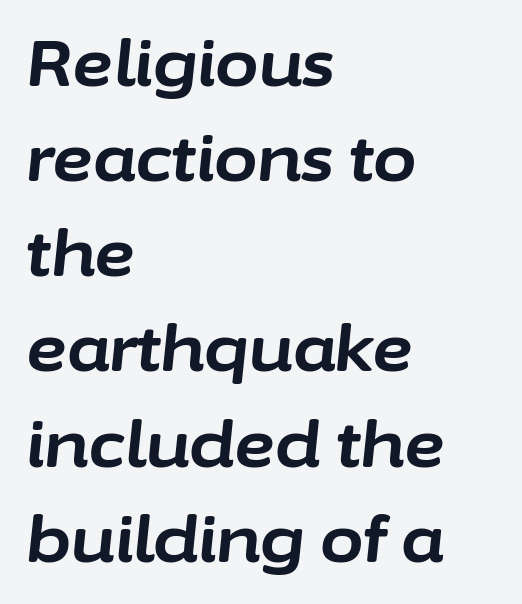
Q: Is the text bold? A: Yes.
Q: Is the text italic (slanted)? A: Yes, it leans right by about 6 degrees.
Q: Is the text underlined? A: No.
Q: How is the paragraph aligned? A: Left-aligned.
Q: Is the spacing between letters normal or unusually wide? A: Normal.
Q: Is the spacing between lines tight, normal or loose? A: Normal.
Q: Width (condensed, normal, or wide)? A: Normal.
Q: Stroke contrast? A: Low.
Q: x-height? A: Medium.
Q: Monospaced? A: No.
